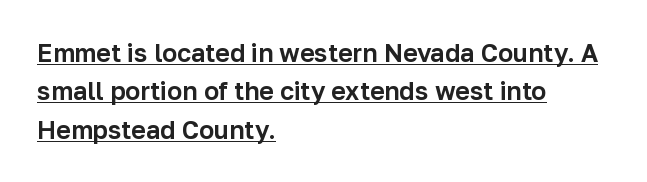
Reading down the block, your eye returns to a fixed left position each line. The passage shown is underscored from start to finish. Evenly set lines give the paragraph a standard silhouette. You can tell it's not italic because the verticals are truly vertical. How are the letters spaced? Ordinarily, with no added tracking.
